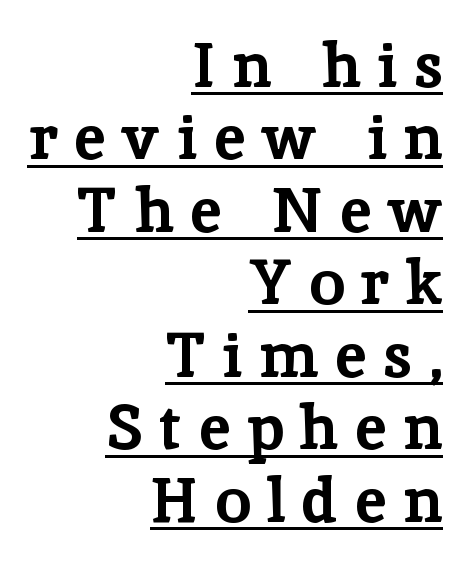
Q: Is the text bold? A: Yes.
Q: Is the text italic (slanted)? A: No, it is upright.
Q: Is the typeface a serif or a sans-serif typeface? A: Serif.
Q: Is the text underlined? A: Yes.
Q: How is the paragraph aligned? A: Right-aligned.
Q: Is the spacing between letters normal or unusually wide? A: Unusually wide.
Q: Is the spacing between lines tight, normal or loose? A: Tight.
Q: Width (condensed, normal, or wide)? A: Normal.
Q: Stroke contrast? A: Low.
Q: x-height? A: Medium.
Q: Monospaced? A: No.
